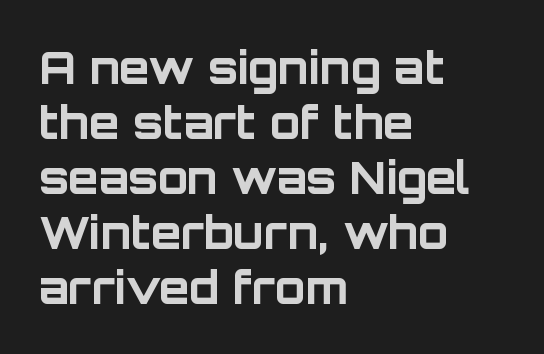
Q: Is the text bold? A: Yes.
Q: Is the text italic (slanted)? A: No, it is upright.
Q: Is the typeface a serif or a sans-serif typeface? A: Sans-serif.
Q: Is the text underlined? A: No.
Q: How is the paragraph aligned? A: Left-aligned.
Q: Is the spacing between letters normal or unusually wide? A: Normal.
Q: Is the spacing between lines tight, normal or loose? A: Normal.
Q: Width (condensed, normal, or wide)? A: Normal.
Q: Stroke contrast? A: Low.
Q: x-height? A: Large.
Q: Monospaced? A: No.
